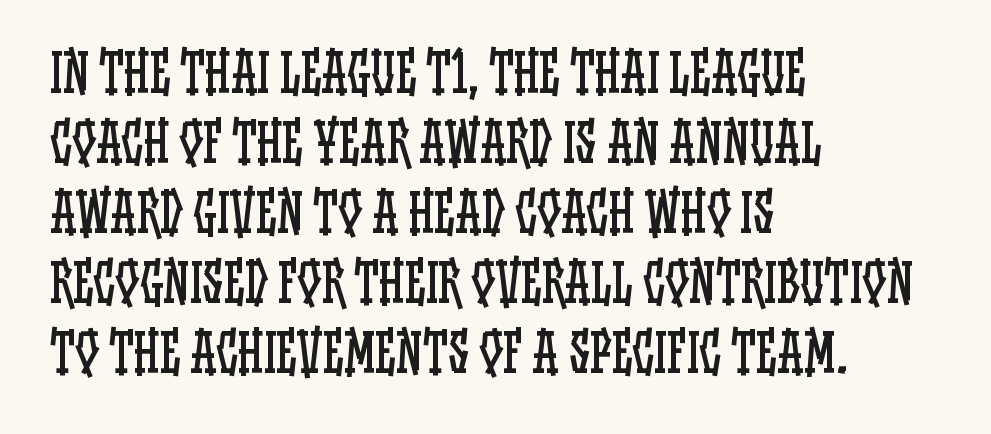
{"italic": "no", "bold": "no", "weight": "regular", "width": "condensed", "stroke_contrast": "low", "x_height": "large", "monospaced": "no", "underline": "no", "align": "left", "line_spacing": "normal", "line_spacing_ratio": 1.32, "letter_spacing": "normal", "letter_spacing_em": 0.0, "glyph_px": 53}
